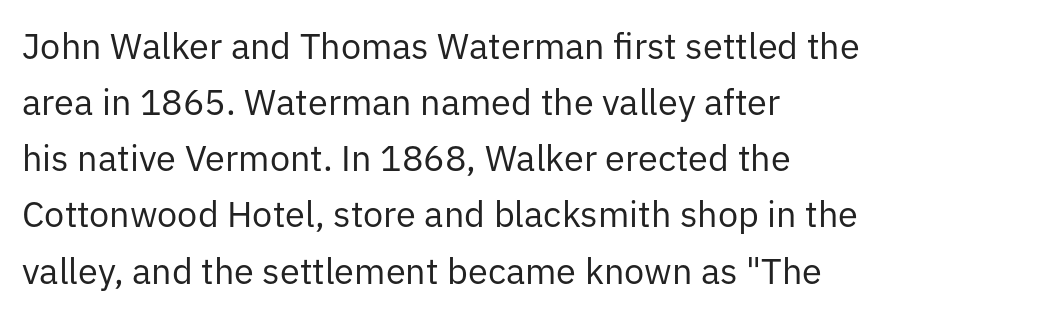
{"serif": "no", "italic": "no", "bold": "no", "weight": "regular", "width": "normal", "stroke_contrast": "low", "x_height": "medium", "monospaced": "no", "underline": "no", "align": "left", "line_spacing": "normal", "line_spacing_ratio": 1.56, "letter_spacing": "normal", "letter_spacing_em": 0.0, "glyph_px": 36}
